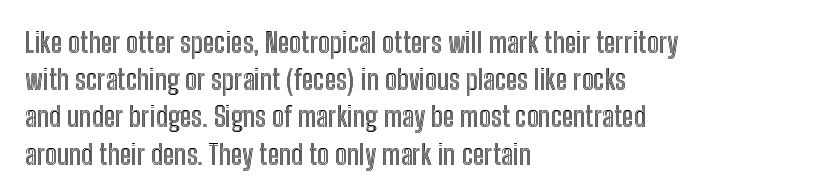
The rag falls on the right side of this text block. Quick note: underline off. The letterforms sit shoulder to shoulder at normal distance. This is roman type, the default non-slanted kind. These lines are rendered in a variable-pitch font.
